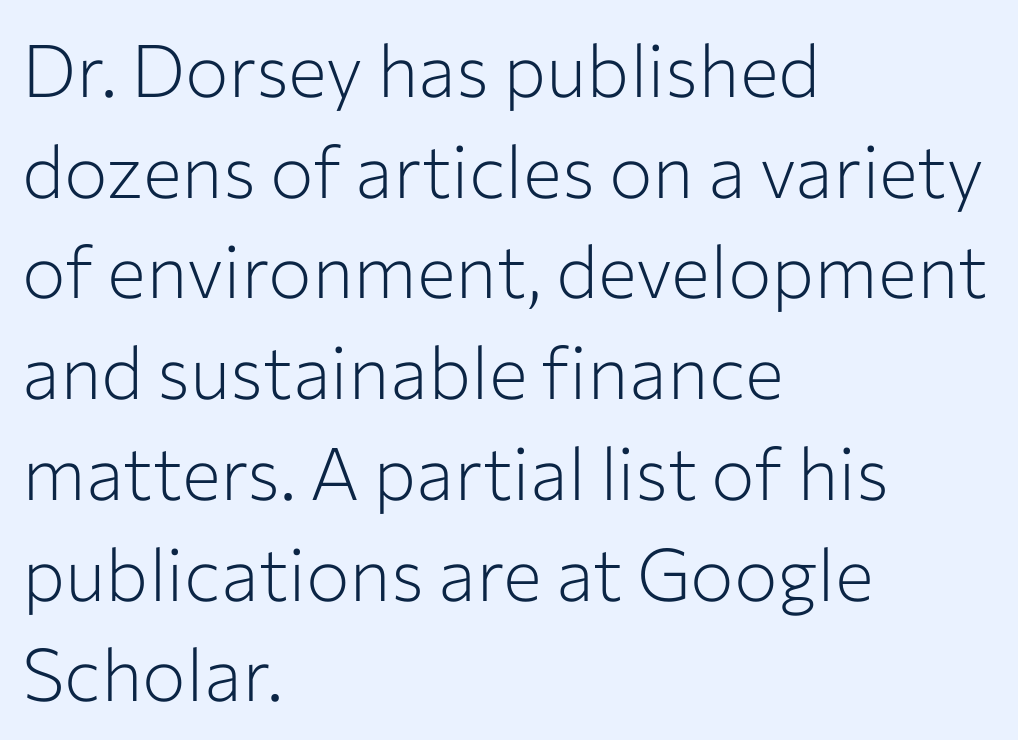
The image shows 73 px light sans-serif type, upright; set left-aligned, normal line spacing (1.38x), normal letter spacing, not underlined; low stroke contrast and a medium x-height.
